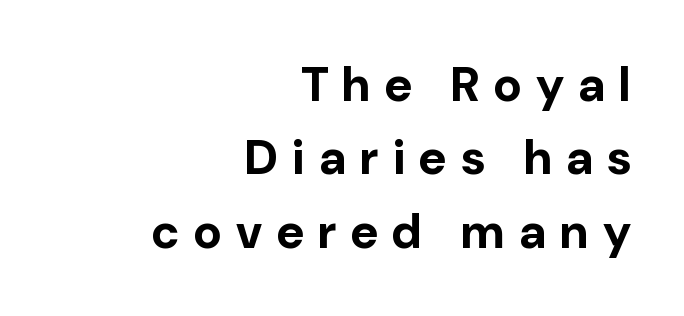
The specimen omits any rule beneath the text block's lines. I'd call this a sans setting — the letters go barefoot. Posture: straight, roman, zero tilt. This rendering widens character spacing well past its baseline value.
